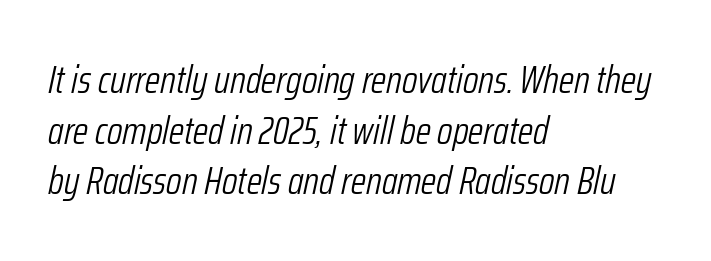
A typesetter would call this zero additional tracking. Baseline-to-baseline distance is the conventional proportion of letter height. Weight: not bold — regular or lighter. Designer's note — italics engaged.
